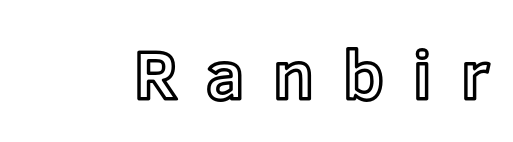
Q: Is the text italic (slanted)? A: No, it is upright.
Q: Is the text underlined? A: No.
Q: Is the spacing between letters normal or unusually wide? A: Unusually wide.
Q: Width (condensed, normal, or wide)? A: Normal.
Q: x-height? A: Medium.
Q: Monospaced? A: No.
